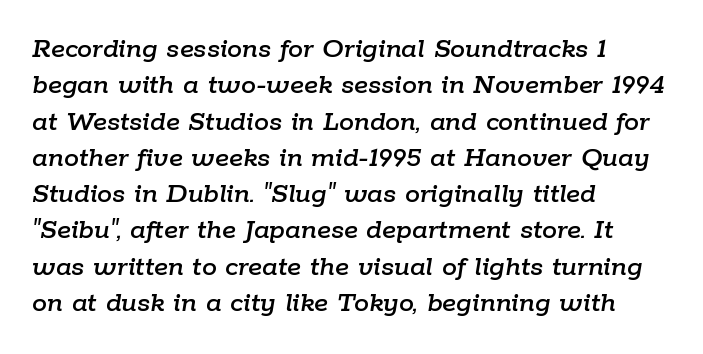
Q: Is the text italic (slanted)? A: Yes, it leans right by about 9 degrees.
Q: Is the text underlined? A: No.
Q: How is the paragraph aligned? A: Left-aligned.
Q: Is the spacing between letters normal or unusually wide? A: Normal.
Q: Width (condensed, normal, or wide)? A: Normal.
Q: Stroke contrast? A: Low.
Q: x-height? A: Medium.
Q: Monospaced? A: No.
